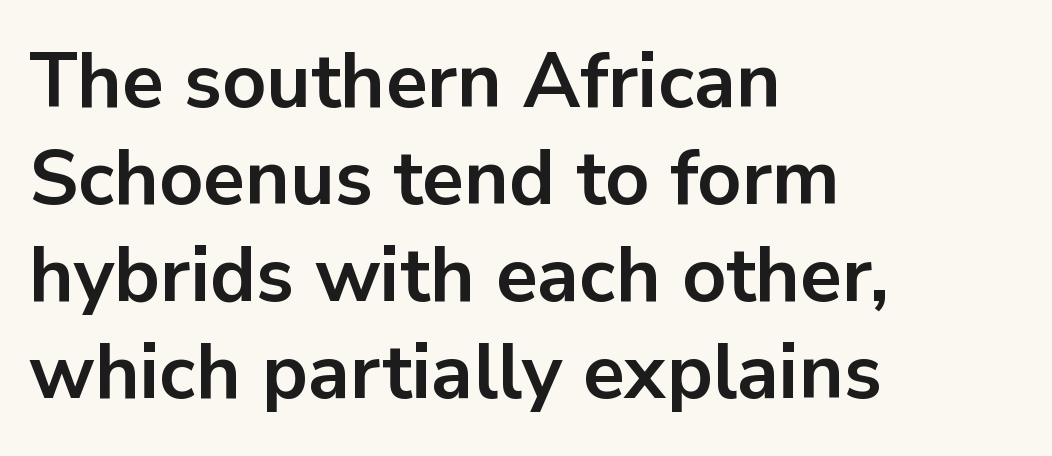
{"serif": "no", "italic": "no", "bold": "yes", "weight": "bold", "width": "normal", "stroke_contrast": "low", "x_height": "medium", "monospaced": "no", "underline": "no", "align": "left", "line_spacing": "normal", "line_spacing_ratio": 1.26, "letter_spacing": "normal", "letter_spacing_em": 0.0, "glyph_px": 77}
